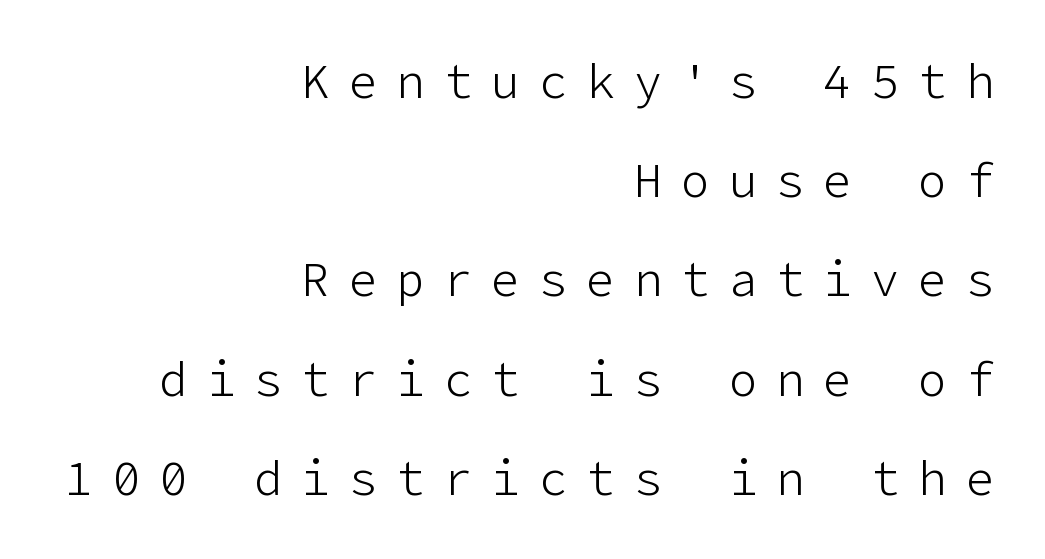
The image shows 47 px light sans-serif type, upright; set right-aligned, loose line spacing (2.11x), unusually wide letter spacing (+0.41 em), not underlined; low stroke contrast and a medium x-height.
